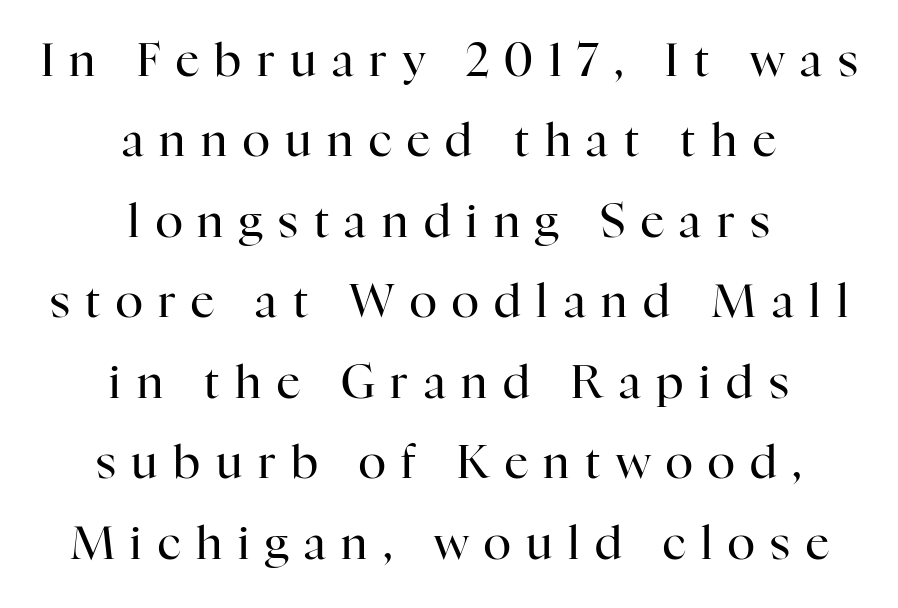
The image shows 46 px regular-weight serif type, upright; set centered, line spacing 1.75x, unusually wide letter spacing (+0.34 em), not underlined; high stroke contrast and a medium x-height.
